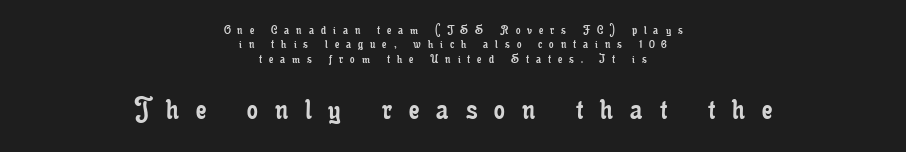
{"serif": "yes", "italic": "no", "bold": "no", "weight": "regular", "width": "condensed", "stroke_contrast": "low", "x_height": "small", "monospaced": "no", "underline": "no", "align": "center", "line_spacing": "tight", "line_spacing_ratio": 1.03, "letter_spacing": "wide", "letter_spacing_em": 0.5, "larger_block": "second", "size_ratio": 2.43, "glyph_px": 34}
